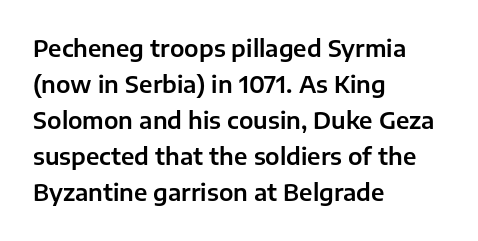
{"italic": "no", "underline": "no", "align": "left", "line_spacing": "normal", "line_spacing_ratio": 1.57, "letter_spacing": "normal", "letter_spacing_em": 0.0, "glyph_px": 23}
